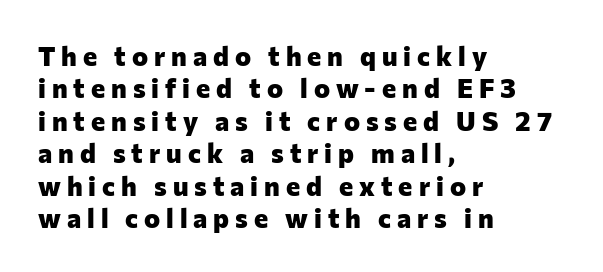
{"italic": "no", "bold": "yes", "underline": "no", "align": "left", "line_spacing_ratio": 1.2, "letter_spacing": "wide", "letter_spacing_em": 0.22, "glyph_px": 27}
